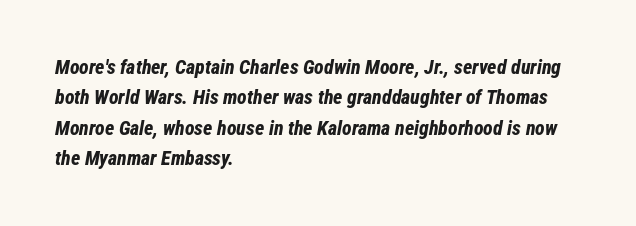
{"italic": "yes", "lean": "right", "slant_degrees": 12, "bold": "yes", "underline": "no", "align": "left", "line_spacing": "normal", "line_spacing_ratio": 1.52, "letter_spacing": "normal", "letter_spacing_em": 0.0, "glyph_px": 20}
